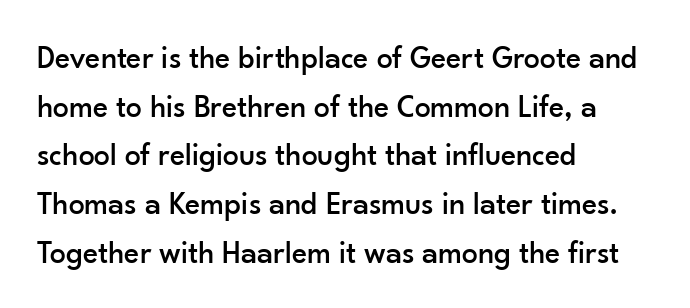
The face used here is proportionally spaced, like ordinary book or web type. Layout note: lines flush left. The letters stand upright; this is a roman face. Descender tails drop into unmarked territory. What stands out about the letter spacing? Nothing — it is the standard amount.
